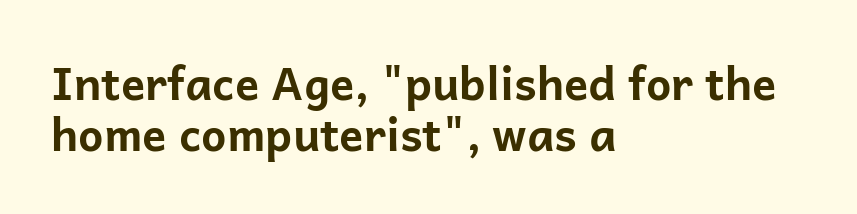
Descenders are the only things crossing below the line. Note: no serifs on the glyphs. The line-height multiplier appears low, near solid setting. Note the varied advance widths — an 'i' is clearly narrower than an 'm'. No extra tracking has been applied to these lines. Every row of glyphs begins at an identical x-position on the left.
